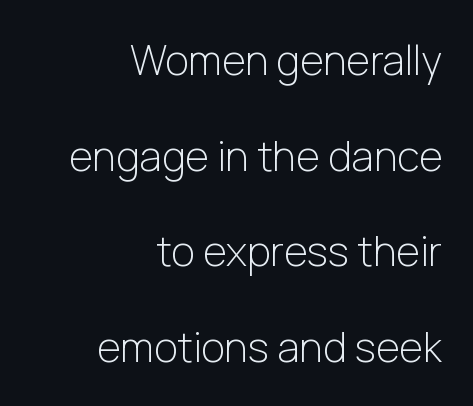
Q: Is the text bold? A: No.
Q: Is the text italic (slanted)? A: No, it is upright.
Q: Is the typeface a serif or a sans-serif typeface? A: Sans-serif.
Q: Is the text underlined? A: No.
Q: How is the paragraph aligned? A: Right-aligned.
Q: Is the spacing between letters normal or unusually wide? A: Normal.
Q: Is the spacing between lines tight, normal or loose? A: Loose.
Q: Width (condensed, normal, or wide)? A: Normal.
Q: Stroke contrast? A: Low.
Q: x-height? A: Medium.
Q: Monospaced? A: No.
